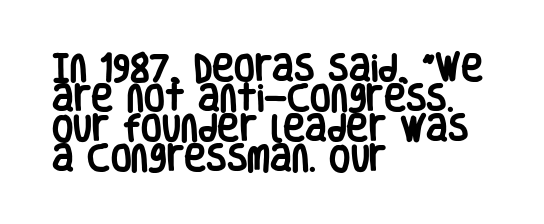
{"serif": "no", "italic": "no", "bold": "yes", "weight": "heavy", "width": "condensed", "stroke_contrast": "low", "x_height": "large", "monospaced": "no", "underline": "no", "align": "left", "line_spacing": "tight", "line_spacing_ratio": 1.0, "letter_spacing": "normal", "letter_spacing_em": 0.0, "glyph_px": 30}
